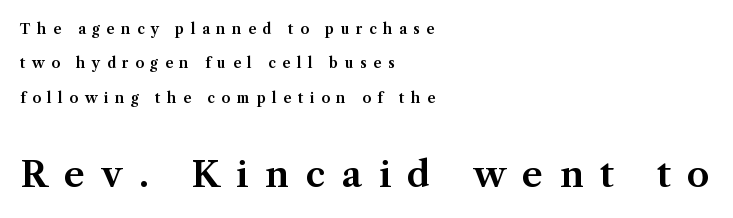
Q: Is the text italic (slanted)? A: No, it is upright.
Q: Is the typeface a serif or a sans-serif typeface? A: Serif.
Q: Is the text underlined? A: No.
Q: How is the paragraph aligned? A: Left-aligned.
Q: Is the spacing between letters normal or unusually wide? A: Unusually wide.
Q: Is the spacing between lines tight, normal or loose? A: Loose.
Q: Which block of text is set in a larger size, the first (top) or the second (bottom)? A: The second (bottom) one.
Q: Width (condensed, normal, or wide)? A: Normal.
Q: Stroke contrast? A: Medium.
Q: x-height? A: Medium.
Q: Monospaced? A: No.
